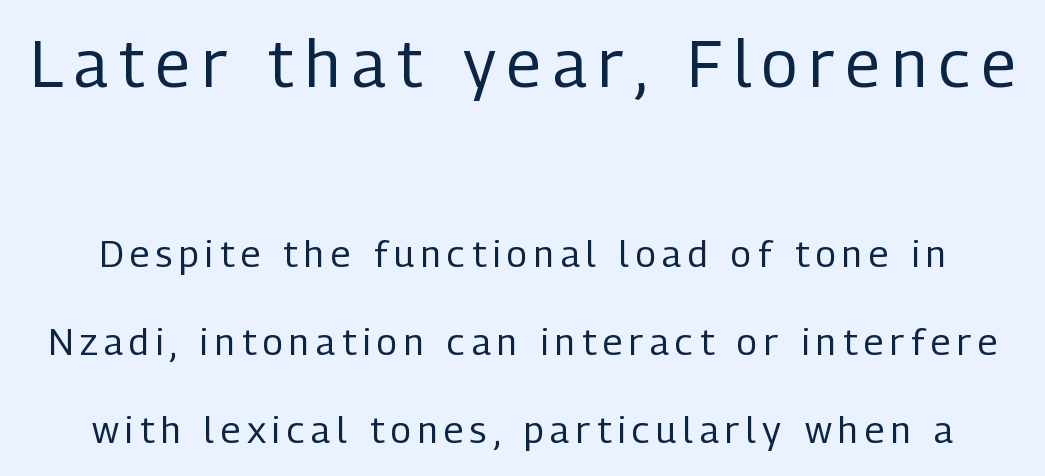
The image shows 65 px regular-weight, condensed sans-serif type, upright; set loose line spacing (2.38x), not underlined; the first (top) block is 1.76x larger; low stroke contrast and a medium x-height.
